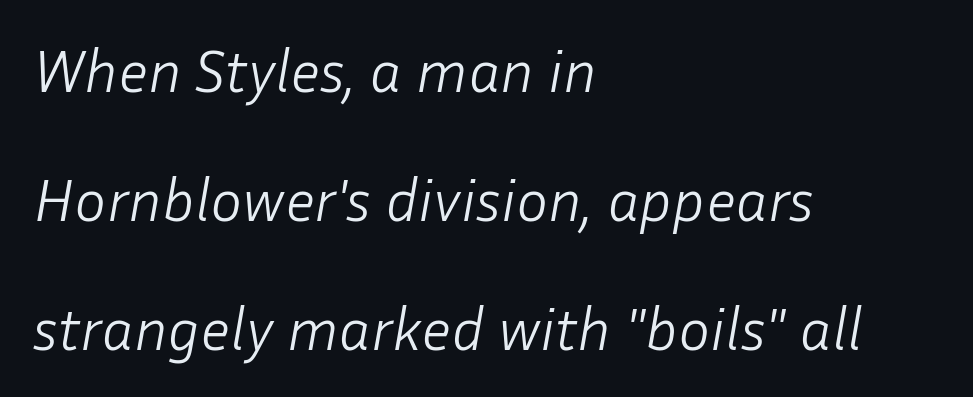
The specimen omits any rule beneath the text block's lines. Think of a printed novel: that variable character pitch is what you see here. Heft: none added — not bold. Line beginnings align vertically; line endings do not. Compared with ordinary roman type, these characters are visibly tilted.
